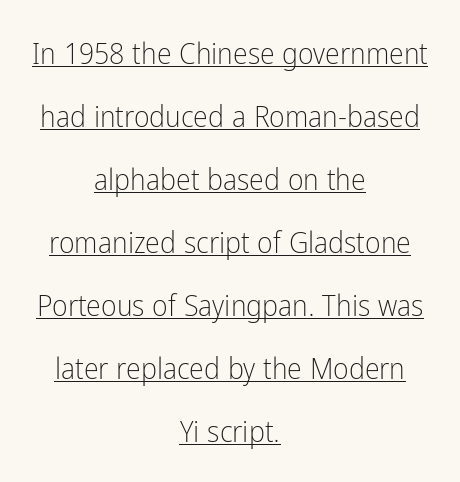
Nope, no serifs anywhere on these letters. Caption: lettering with a line underneath. Centered paragraph, ragged on both sides. The line-height multiplier appears high, well above default. Quick note: not italic, upright.
